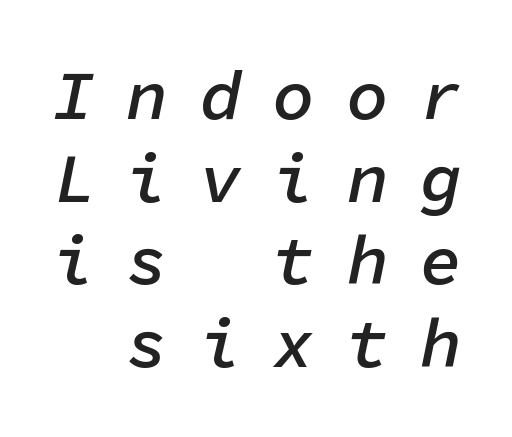
A typesetter would call this monospace, since all characters share one set width. Notice the strokes are somewhat thickened but not fully heavy: this is a semibold. The passage shown leans; its letterforms are oblique. The type is letterspaced generously, with wide tracking.
